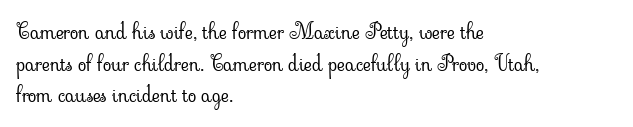
The image shows 22 px text type, upright; set left-aligned, normal line spacing (1.44x), normal letter spacing, not underlined.
